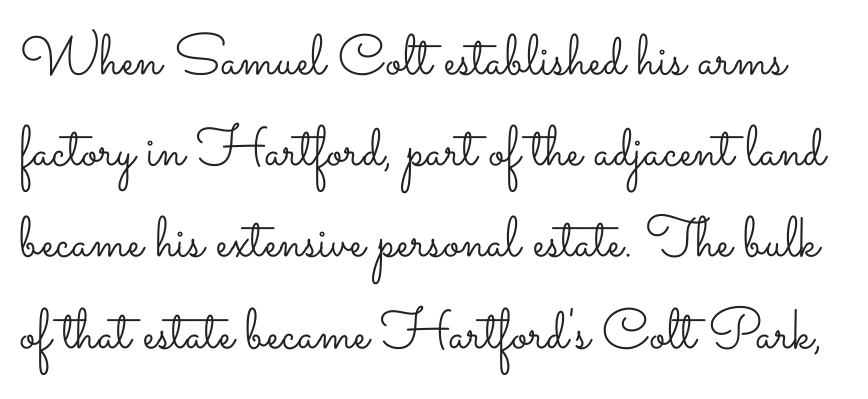
The image shows 57 px light, wide type; set normal line spacing (1.6x), normal letter spacing, not underlined; low stroke contrast and a small x-height.
